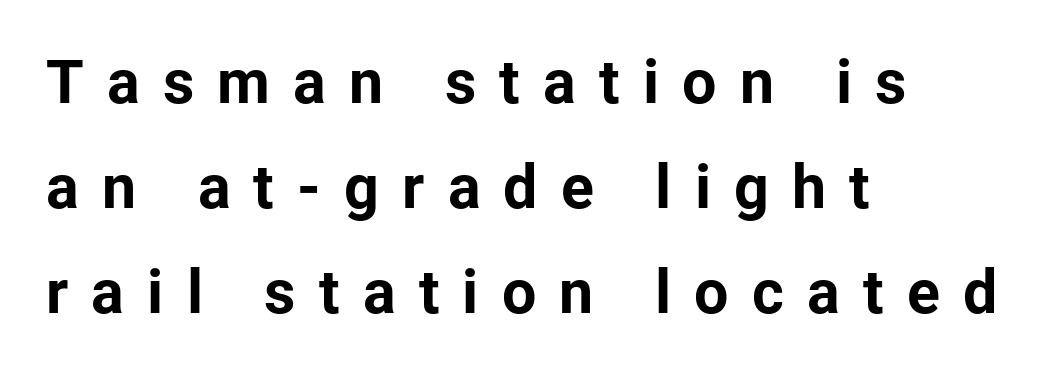
Q: Is the text bold? A: Yes.
Q: Is the text italic (slanted)? A: No, it is upright.
Q: Is the typeface a serif or a sans-serif typeface? A: Sans-serif.
Q: Is the text underlined? A: No.
Q: How is the paragraph aligned? A: Left-aligned.
Q: Is the spacing between letters normal or unusually wide? A: Unusually wide.
Q: Width (condensed, normal, or wide)? A: Normal.
Q: Stroke contrast? A: Low.
Q: x-height? A: Medium.
Q: Monospaced? A: No.
